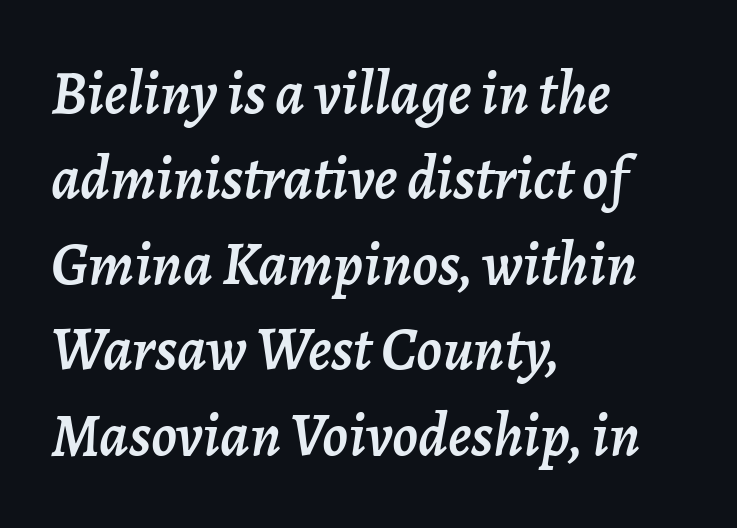
Q: Is the text italic (slanted)? A: Yes, it leans right by about 7 degrees.
Q: Is the text underlined? A: No.
Q: How is the paragraph aligned? A: Left-aligned.
Q: Is the spacing between letters normal or unusually wide? A: Normal.
Q: Is the spacing between lines tight, normal or loose? A: Normal.
Q: Width (condensed, normal, or wide)? A: Normal.
Q: Stroke contrast? A: Low.
Q: x-height? A: Medium.
Q: Monospaced? A: No.
